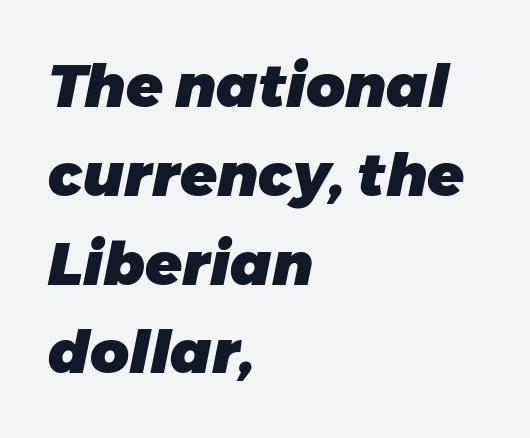
Q: Is the text bold? A: Yes.
Q: Is the text italic (slanted)? A: Yes, it leans right by about 11 degrees.
Q: Is the text underlined? A: No.
Q: How is the paragraph aligned? A: Left-aligned.
Q: Is the spacing between letters normal or unusually wide? A: Normal.
Q: Is the spacing between lines tight, normal or loose? A: Normal.
Q: Width (condensed, normal, or wide)? A: Normal.
Q: Stroke contrast? A: Low.
Q: x-height? A: Medium.
Q: Monospaced? A: No.
